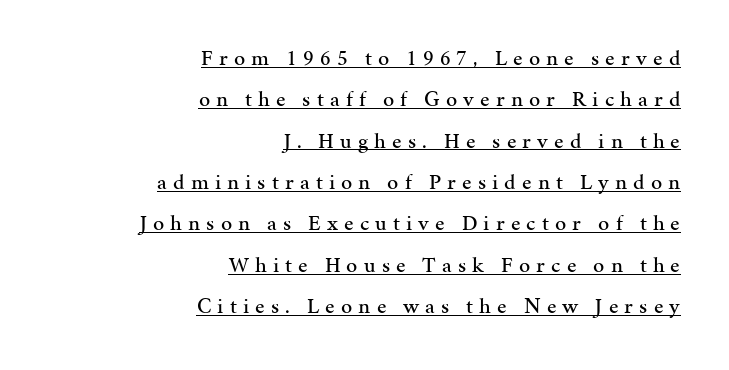
The image shows 22 px text type, upright; set right-aligned, line spacing 1.88x, unusually wide letter spacing (+0.28 em), underlined.
